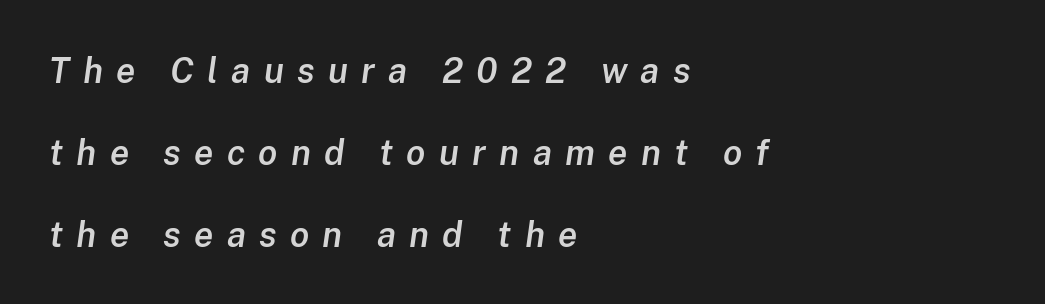
{"italic": "yes", "lean": "right", "slant_degrees": 8, "bold": "semi", "weight": "semibold", "width": "normal", "stroke_contrast": "low", "x_height": "medium", "monospaced": "no", "underline": "no", "align": "left", "line_spacing": "loose", "line_spacing_ratio": 2.34, "letter_spacing": "wide", "letter_spacing_em": 0.38, "glyph_px": 35}
